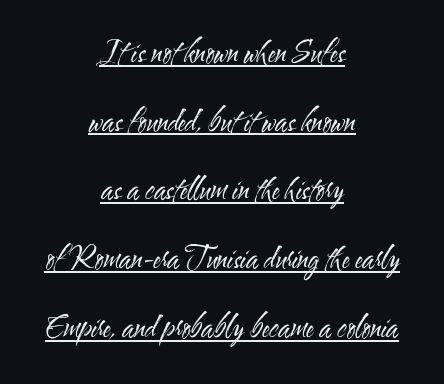
The image shows 29 px regular-weight, condensed sans-serif type; set centered, loose line spacing (2.37x), normal letter spacing, underlined; medium stroke contrast and a small x-height.
